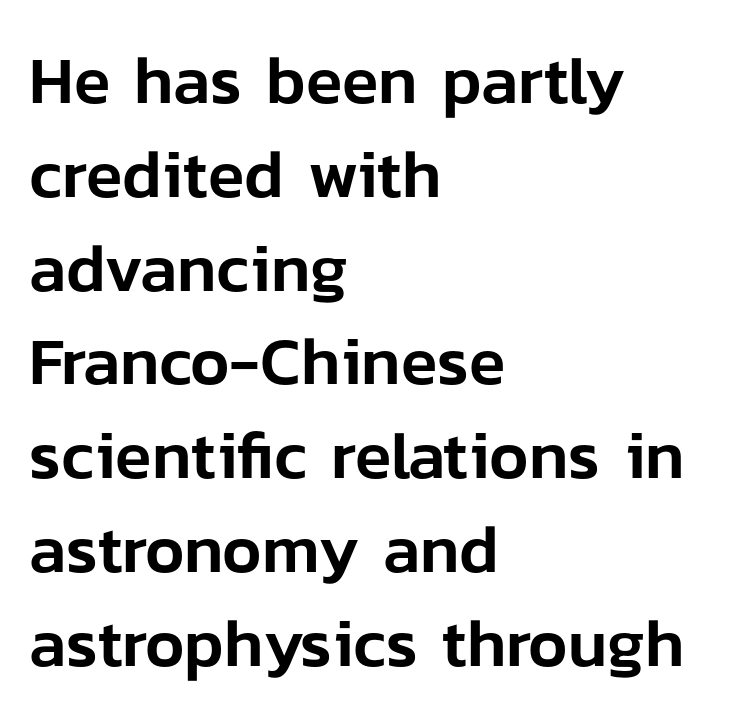
{"serif": "no", "italic": "no", "width": "normal", "stroke_contrast": "low", "x_height": "medium", "monospaced": "no", "underline": "no", "align": "left", "line_spacing": "normal", "line_spacing_ratio": 1.4, "letter_spacing": "normal", "letter_spacing_em": 0.0, "glyph_px": 67}
